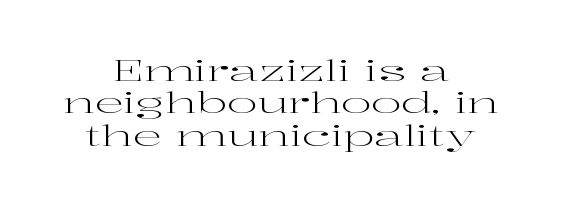
Q: Is the text bold? A: No.
Q: Is the text italic (slanted)? A: No, it is upright.
Q: Is the typeface a serif or a sans-serif typeface? A: Serif.
Q: Is the text underlined? A: No.
Q: How is the paragraph aligned? A: Centered.
Q: Is the spacing between letters normal or unusually wide? A: Normal.
Q: Is the spacing between lines tight, normal or loose? A: Tight.
Q: Width (condensed, normal, or wide)? A: Wide.
Q: Stroke contrast? A: High.
Q: x-height? A: Medium.
Q: Monospaced? A: No.
